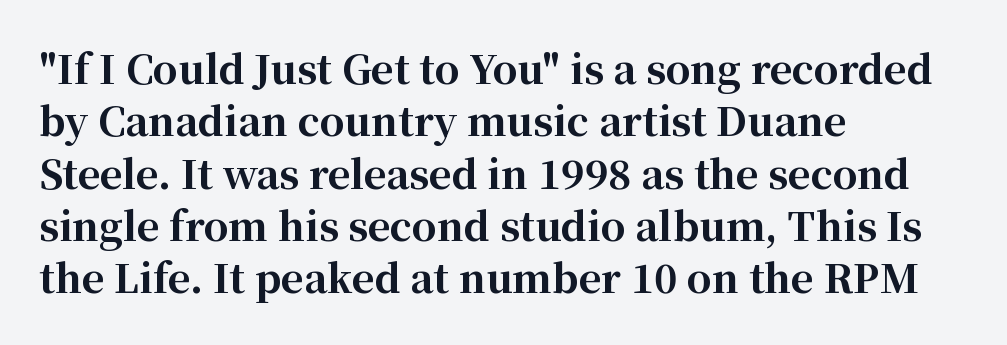
In terms of letterform style, serifs are clearly present. Here the designer chose a conventional face with non-uniform glyph widths. Letters rest on an invisible, unmarked baseline. Posture: vertical.
